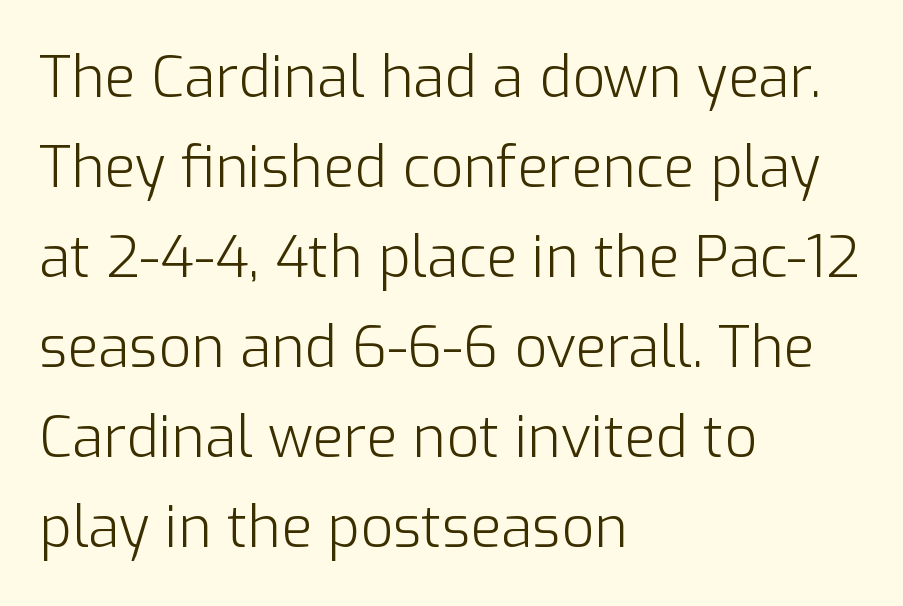
A student would call this left alignment; a typographer would say flush left, rag right. The rendering uses natural spacing where letterforms have individual widths. Stem width sits at or under what a default text font uses. One glance says typical: line gaps are just what's usual.
